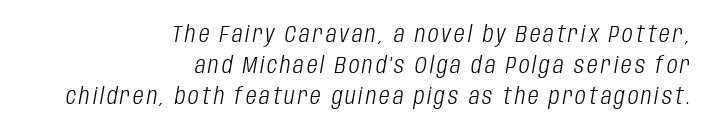
The image shows 23 px text type, italic (leaning right); set right-aligned, normal line spacing (1.35x), not underlined.
